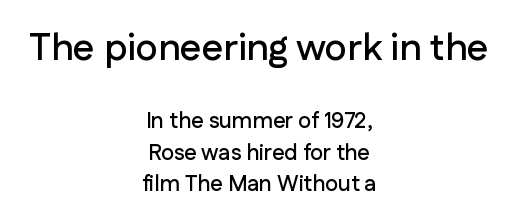
{"serif": "no", "italic": "no", "width": "normal", "stroke_contrast": "low", "x_height": "medium", "monospaced": "no", "underline": "no", "align": "center", "line_spacing": "normal", "line_spacing_ratio": 1.42, "letter_spacing": "normal", "letter_spacing_em": 0.0, "larger_block": "first", "size_ratio": 1.73, "glyph_px": 38}
